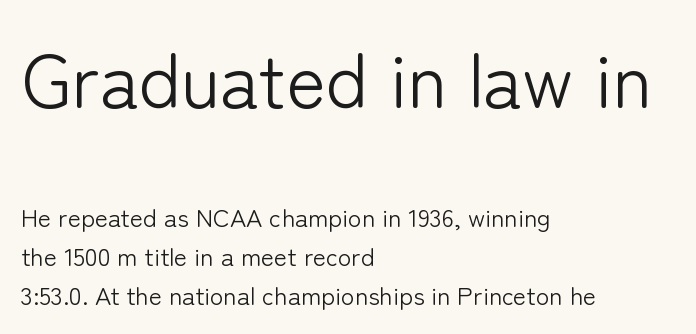
The image shows 75 px light sans-serif type, upright; set left-aligned, normal line spacing (1.56x), normal letter spacing, not underlined; the first (top) block is 3.0x larger; low stroke contrast and a medium x-height.
